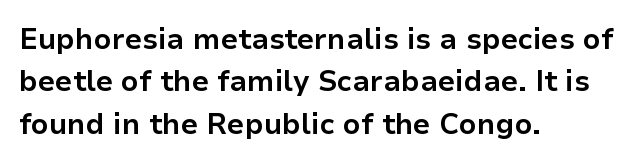
{"serif": "no", "italic": "no", "bold": "yes", "weight": "bold", "width": "normal", "stroke_contrast": "low", "x_height": "medium", "monospaced": "no", "underline": "no", "align": "left", "line_spacing": "normal", "line_spacing_ratio": 1.46, "letter_spacing": "normal", "letter_spacing_em": 0.0, "glyph_px": 29}
